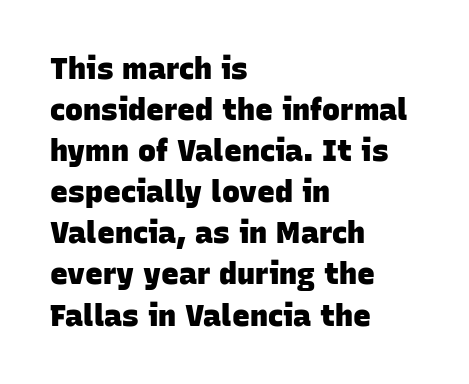
{"serif": "no", "bold": "yes", "weight": "heavy", "width": "normal", "stroke_contrast": "low", "x_height": "large", "monospaced": "no", "underline": "no", "align": "left", "line_spacing": "normal", "line_spacing_ratio": 1.37, "letter_spacing": "normal", "letter_spacing_em": 0.0, "glyph_px": 30}
